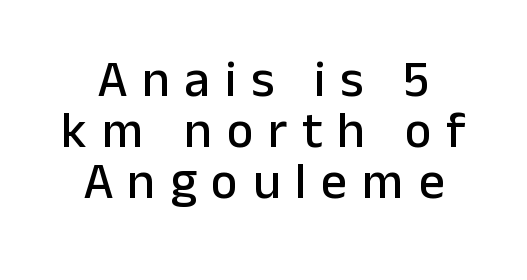
The image shows 51 px sans-serif type, upright; set centered, tight line spacing (1.0x), unusually wide letter spacing (+0.29 em), not underlined; low stroke contrast and a medium x-height.
